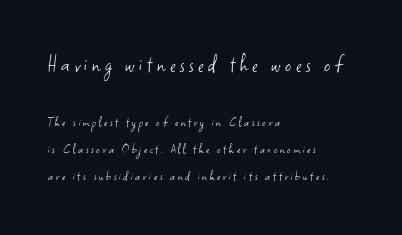
{"bold": "no", "underline": "no", "align": "left", "line_spacing": "loose", "line_spacing_ratio": 1.92, "larger_block": "first", "size_ratio": 1.71, "glyph_px": 24}
